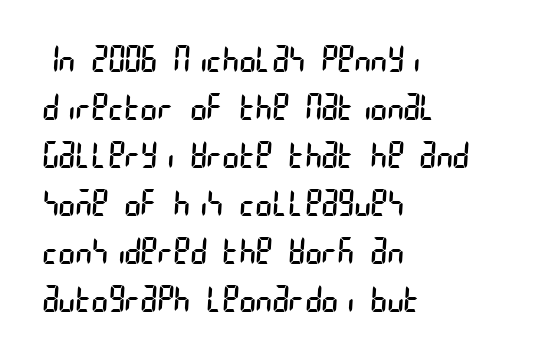
The image shows 35 px regular-weight, condensed sans-serif type; set left-aligned, normal line spacing (1.37x), normal letter spacing, not underlined; low stroke contrast and a large x-height.
